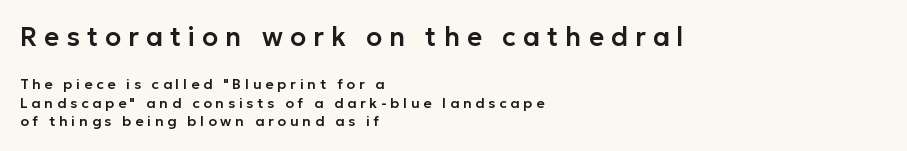
{"italic": "no", "underline": "no", "align": "left", "line_spacing": "normal", "line_spacing_ratio": 1.32, "letter_spacing": "wide", "letter_spacing_em": 0.27, "larger_block": "first", "size_ratio": 1.86, "glyph_px": 26}
